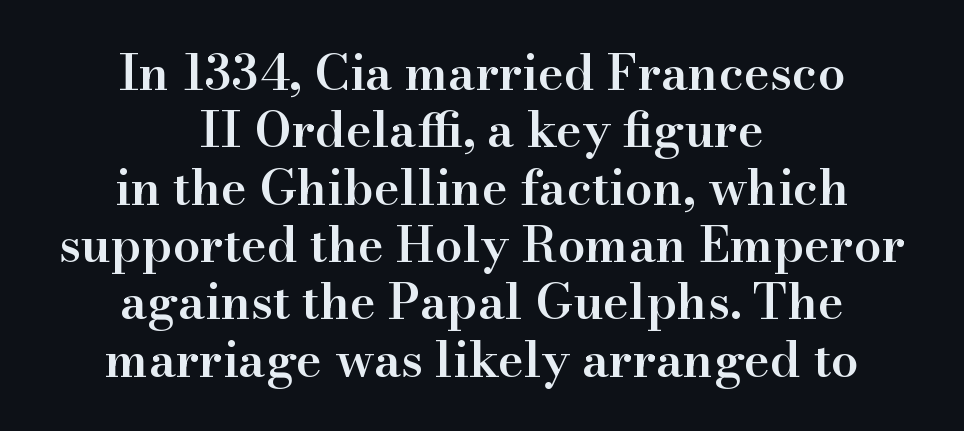
Q: Is the text bold? A: Semi-bold.
Q: Is the text italic (slanted)? A: No, it is upright.
Q: Is the typeface a serif or a sans-serif typeface? A: Serif.
Q: Is the text underlined? A: No.
Q: How is the paragraph aligned? A: Centered.
Q: Is the spacing between letters normal or unusually wide? A: Normal.
Q: Width (condensed, normal, or wide)? A: Normal.
Q: Stroke contrast? A: High.
Q: x-height? A: Small.
Q: Monospaced? A: No.
